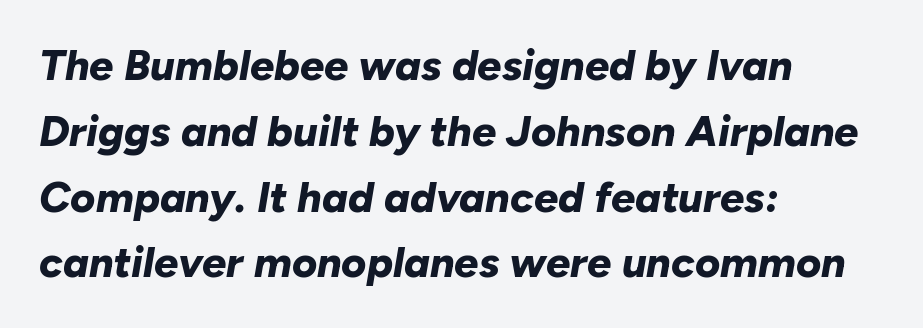
{"italic": "yes", "lean": "right", "slant_degrees": 10, "bold": "yes", "weight": "bold", "width": "normal", "stroke_contrast": "low", "x_height": "medium", "monospaced": "no", "underline": "no", "align": "left", "line_spacing": "normal", "line_spacing_ratio": 1.53, "letter_spacing": "normal", "letter_spacing_em": 0.0, "glyph_px": 43}
